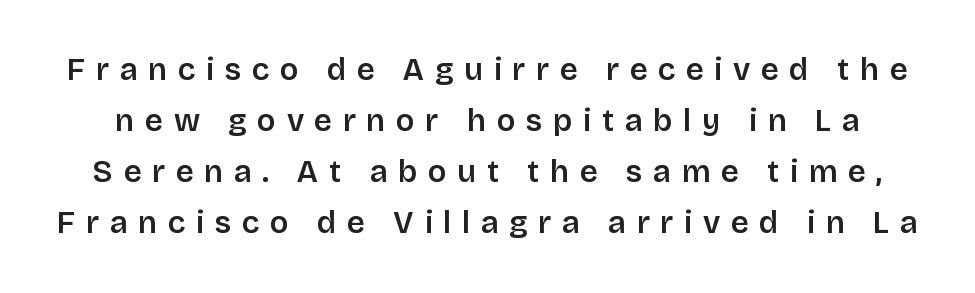
The image shows 31 px semibold sans-serif type, upright; set normal line spacing (1.64x), unusually wide letter spacing (+0.34 em), not underlined; low stroke contrast and a large x-height.
